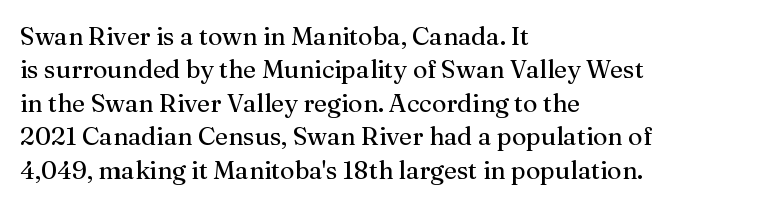
Notice how the stems are strictly vertical — no italics here. Clear beneath every line of the passage. Compared with typical paragraphs, the rows here are spaced about the same. The letters look calm and open, with moderate or lighter stems. Spacing between characters is what you'd get straight out of the box.
